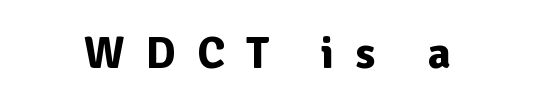
Q: Is the text bold? A: Yes.
Q: Is the text italic (slanted)? A: No, it is upright.
Q: Is the typeface a serif or a sans-serif typeface? A: Sans-serif.
Q: Is the text underlined? A: No.
Q: Is the spacing between letters normal or unusually wide? A: Unusually wide.
Q: Width (condensed, normal, or wide)? A: Normal.
Q: Stroke contrast? A: Low.
Q: x-height? A: Medium.
Q: Monospaced? A: No.
